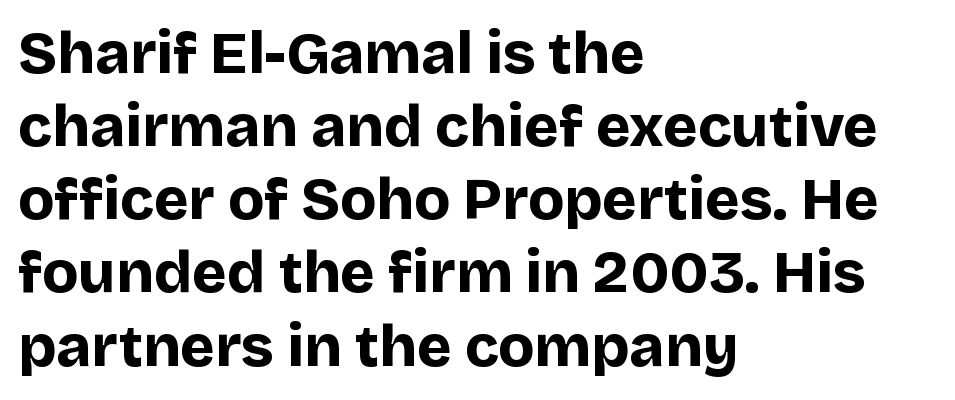
{"serif": "no", "italic": "no", "bold": "yes", "weight": "bold", "width": "normal", "stroke_contrast": "low", "x_height": "large", "monospaced": "no", "underline": "no", "align": "left", "line_spacing_ratio": 1.24, "letter_spacing": "normal", "letter_spacing_em": 0.0, "glyph_px": 59}
